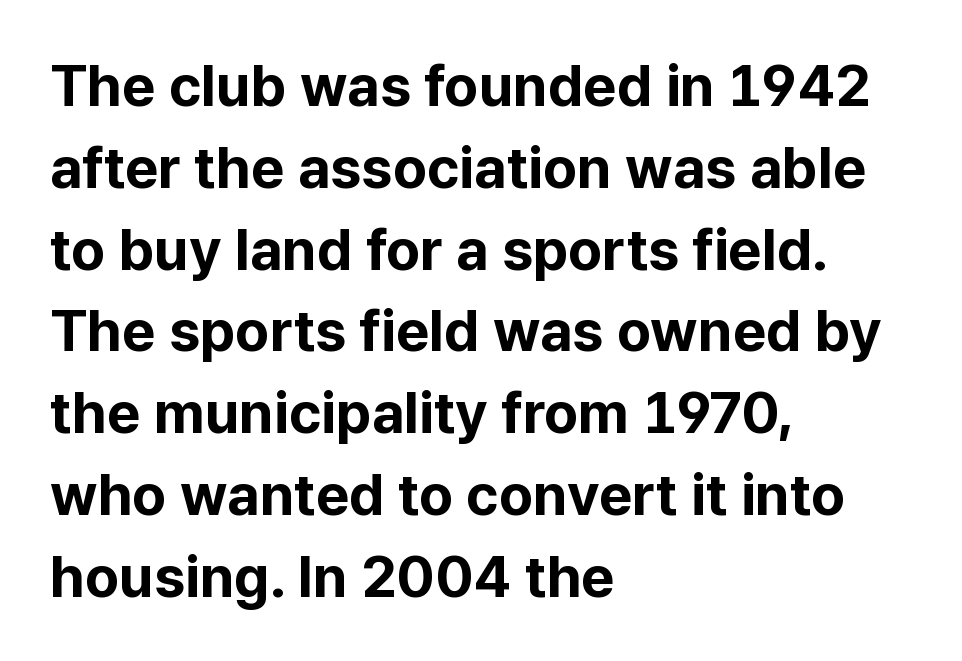
The image shows 58 px bold sans-serif type, upright; set left-aligned, normal line spacing (1.41x), normal letter spacing, not underlined; low stroke contrast and a medium x-height.
